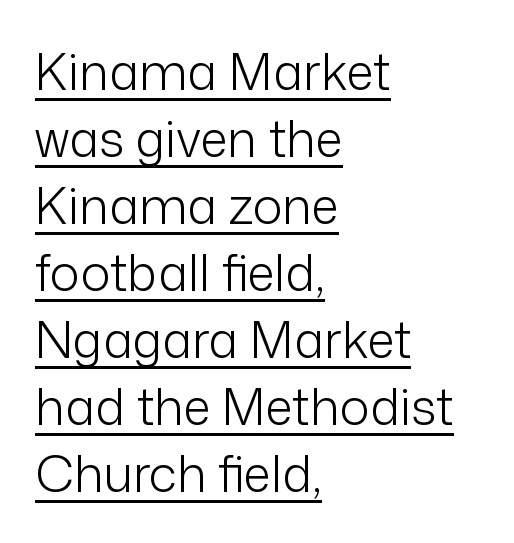
{"serif": "no", "italic": "no", "bold": "no", "weight": "light", "width": "normal", "stroke_contrast": "low", "x_height": "medium", "monospaced": "no", "underline": "yes", "align": "left", "line_spacing": "normal", "line_spacing_ratio": 1.34, "letter_spacing": "normal", "letter_spacing_em": 0.0, "glyph_px": 50}
